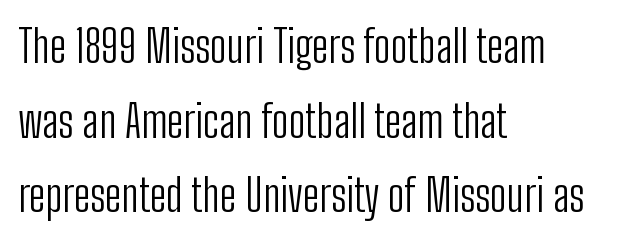
Q: Is the text bold? A: No.
Q: Is the text italic (slanted)? A: No, it is upright.
Q: Is the typeface a serif or a sans-serif typeface? A: Sans-serif.
Q: Is the text underlined? A: No.
Q: How is the paragraph aligned? A: Left-aligned.
Q: Is the spacing between letters normal or unusually wide? A: Normal.
Q: Is the spacing between lines tight, normal or loose? A: Normal.
Q: Width (condensed, normal, or wide)? A: Condensed.
Q: Stroke contrast? A: Low.
Q: x-height? A: Medium.
Q: Monospaced? A: No.
